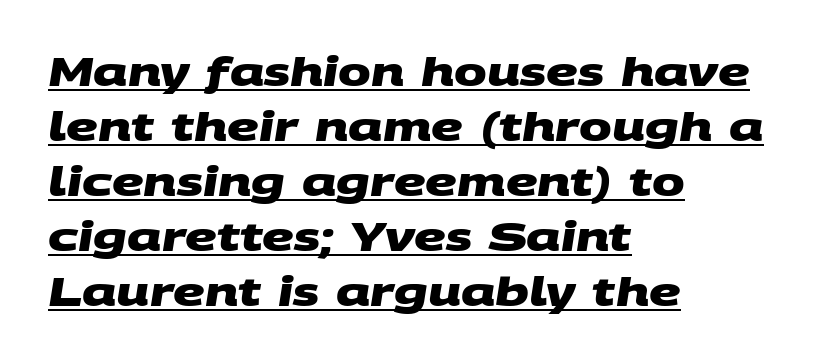
Each line starts at the same left margin while the right side varies. The typeface chosen for these lines omits serifs. Varying glyph widths throughout — classic text-font behaviour. Look at the stroke-to-counter ratio: heavy, a bold. Characters follow at the spacing the type designer built in.
